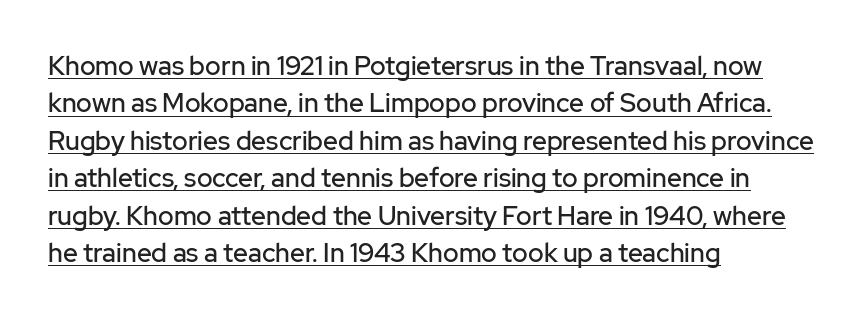
Q: Is the text italic (slanted)? A: No, it is upright.
Q: Is the text underlined? A: Yes.
Q: How is the paragraph aligned? A: Left-aligned.
Q: Is the spacing between letters normal or unusually wide? A: Normal.
Q: Is the spacing between lines tight, normal or loose? A: Normal.
